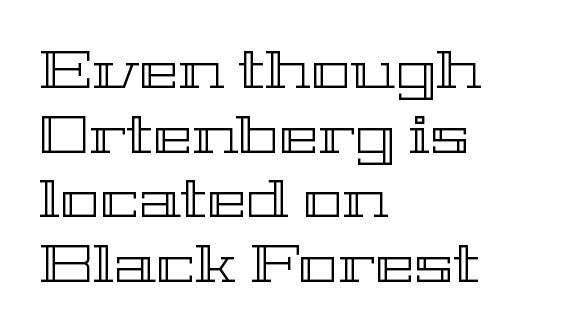
The image shows 53 px wide type, upright; set left-aligned, line spacing 1.22x, normal letter spacing, not underlined; a medium x-height.
